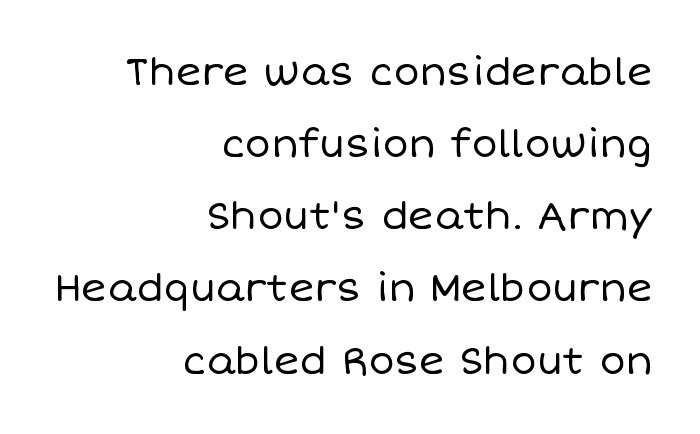
Character widths vary here, with narrow letters taking less room than wide ones. Honestly, there is no underline to notice here at all. The letters look calm and open, with moderate or lighter stems. In terms of letterspacing, this is plain default setting.
